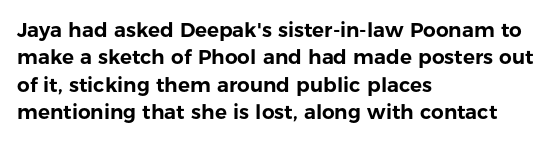
The specimen omits any rule beneath the text block's lines. The face used here is rendered with its standard letterfit. Posture: straight, roman, zero tilt. A student would call this left alignment; a typographer would say flush left, rag right. If you measured baseline to baseline, you'd find a middling distance.
